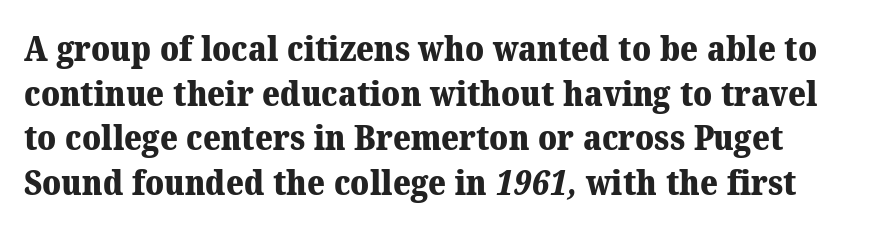
Q: Is the text bold? A: Yes.
Q: Is the typeface a serif or a sans-serif typeface? A: Serif.
Q: Is the text underlined? A: No.
Q: Is the spacing between letters normal or unusually wide? A: Normal.
Q: Is the spacing between lines tight, normal or loose? A: Normal.
Q: Width (condensed, normal, or wide)? A: Normal.
Q: Stroke contrast? A: Medium.
Q: x-height? A: Medium.
Q: Monospaced? A: No.
